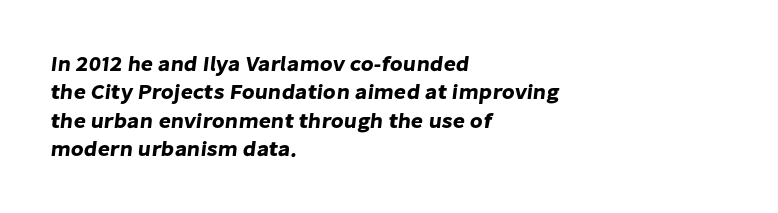
The image shows 21 px text type; set left-aligned, normal line spacing (1.35x), normal letter spacing, not underlined.
